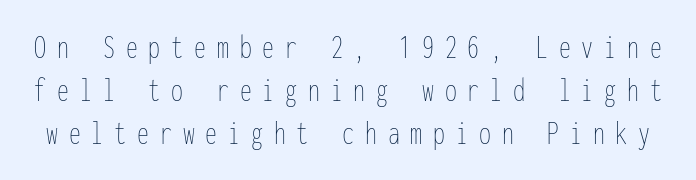
Q: Is the text bold? A: No.
Q: Is the text italic (slanted)? A: No, it is upright.
Q: Is the text underlined? A: No.
Q: Is the spacing between letters normal or unusually wide? A: Unusually wide.
Q: Is the spacing between lines tight, normal or loose? A: Normal.
Q: Width (condensed, normal, or wide)? A: Condensed.
Q: Stroke contrast? A: Low.
Q: x-height? A: Medium.
Q: Monospaced? A: Yes.
